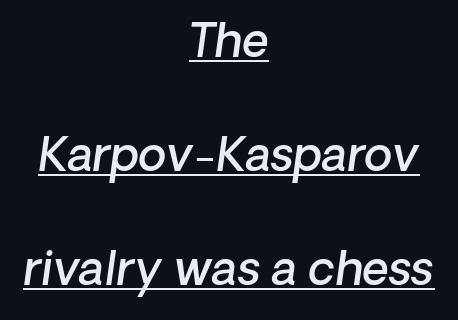
{"italic": "yes", "lean": "right", "slant_degrees": 8, "bold": "semi", "weight": "semibold", "width": "normal", "stroke_contrast": "low", "x_height": "medium", "monospaced": "no", "underline": "yes", "align": "center", "line_spacing": "loose", "line_spacing_ratio": 2.48, "letter_spacing": "normal", "letter_spacing_em": 0.0, "glyph_px": 46}
